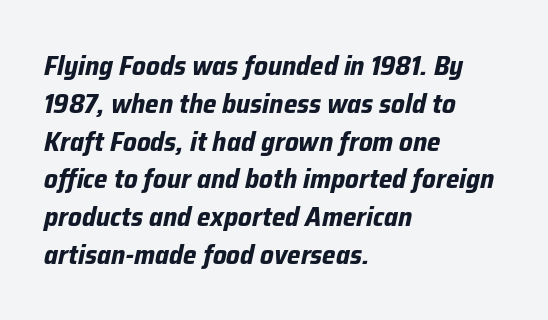
Q: Is the text bold? A: Yes.
Q: Is the text italic (slanted)? A: Yes, it leans right by about 12 degrees.
Q: Is the text underlined? A: No.
Q: How is the paragraph aligned? A: Left-aligned.
Q: Is the spacing between letters normal or unusually wide? A: Normal.
Q: Is the spacing between lines tight, normal or loose? A: Normal.
